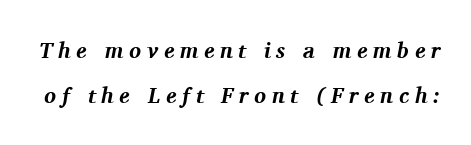
{"italic": "yes", "lean": "right", "slant_degrees": 11, "bold": "yes", "underline": "no", "line_spacing": "loose", "line_spacing_ratio": 2.06, "letter_spacing": "wide", "letter_spacing_em": 0.26, "glyph_px": 22}
